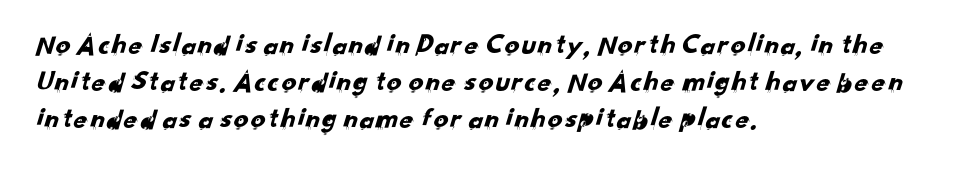
The image shows 29 px sans-serif type; set left-aligned, normal line spacing (1.28x), normal letter spacing, not underlined; low stroke contrast and a small x-height.
